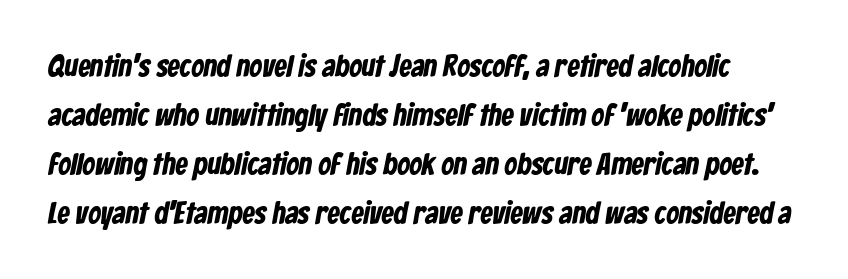
Q: Is the text bold? A: Yes.
Q: Is the typeface a serif or a sans-serif typeface? A: Sans-serif.
Q: Is the text underlined? A: No.
Q: Is the spacing between letters normal or unusually wide? A: Normal.
Q: Is the spacing between lines tight, normal or loose? A: Normal.
Q: Width (condensed, normal, or wide)? A: Condensed.
Q: Stroke contrast? A: Low.
Q: x-height? A: Medium.
Q: Monospaced? A: No.
